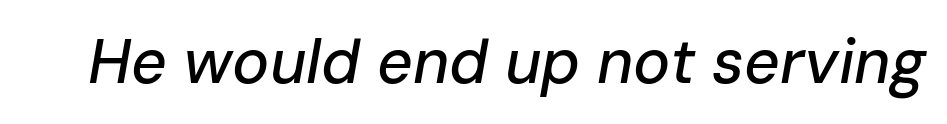
Each word holds together tightly as a unit, with standard inter-letter gaps. Would a proofreader flag this as italicized? Yes. The letters advance in unequal steps, a hallmark of proportional type. Underline: absent.
